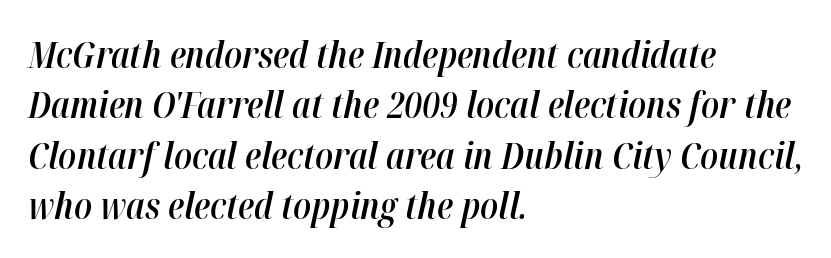
You could not count columns in this text — the font is proportionally spaced. Reading down the block, your eye returns to a fixed left position each line. Rendered with sloped, italic letterforms. Words float on clear page, feet unadorned. Quick note: interline space is typical. Does the weight exceed regular? Yes, but only to semibold.
